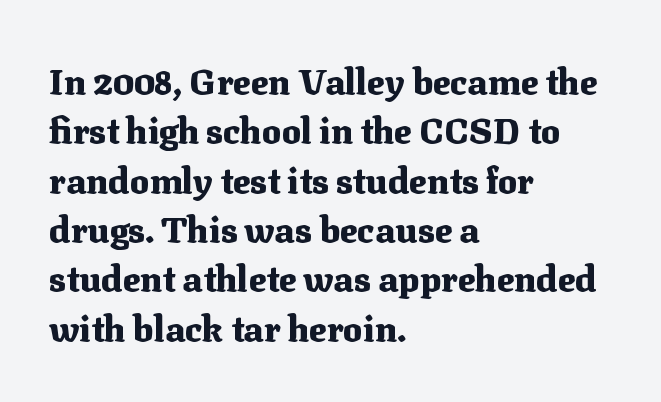
The image shows 36 px heavy serif type, upright; set left-aligned, normal line spacing (1.37x), normal letter spacing, not underlined; medium stroke contrast and a medium x-height.
